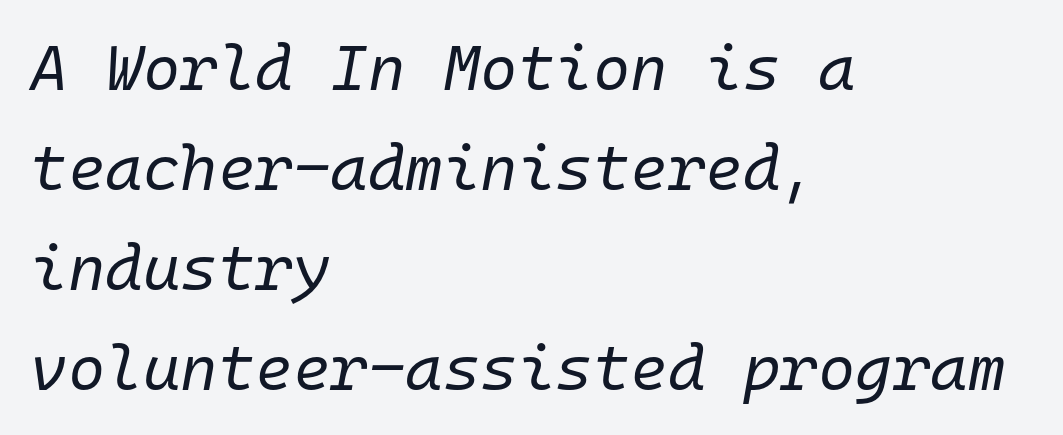
A clean baseline with only descenders dipping below it. The paragraph has a hard left edge and a soft right edge. The horizontal fit of the characters is conventional and even. Evenly set lines give the paragraph a standard silhouette. No chunkiness to these letters — they're not bold.
